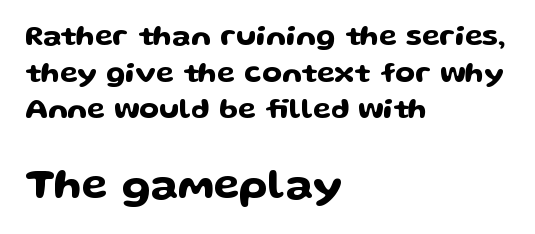
Q: Is the text italic (slanted)? A: No, it is upright.
Q: Is the typeface a serif or a sans-serif typeface? A: Sans-serif.
Q: Is the text underlined? A: No.
Q: How is the paragraph aligned? A: Left-aligned.
Q: Is the spacing between letters normal or unusually wide? A: Normal.
Q: Is the spacing between lines tight, normal or loose? A: Normal.
Q: Which block of text is set in a larger size, the first (top) or the second (bottom)? A: The second (bottom) one.
Q: Width (condensed, normal, or wide)? A: Wide.
Q: Stroke contrast? A: Low.
Q: x-height? A: Medium.
Q: Monospaced? A: No.
